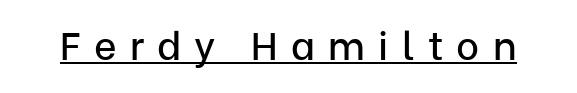
The letters stand straight up with perfectly vertical stems. Each word looks stretched out because of the extra space between its letters. The face used here appears with an underline applied. Observe the absence of serifs on each vertical stroke in this sample. Here the designer chose a conventional face with non-uniform glyph widths.
